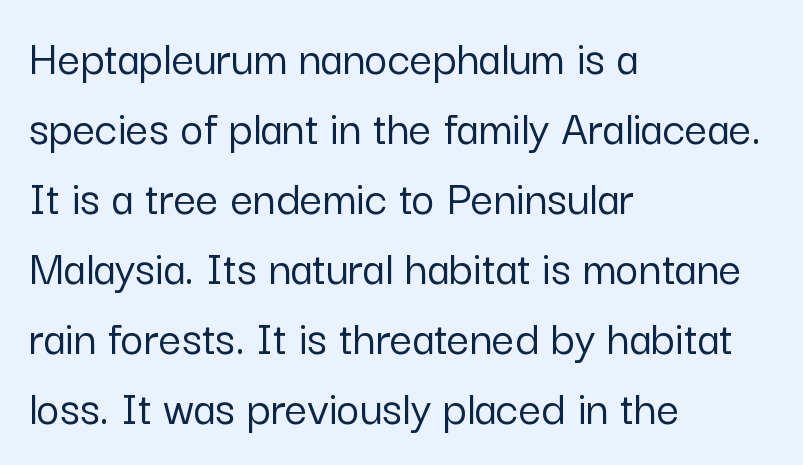
Q: Is the text italic (slanted)? A: No, it is upright.
Q: Is the typeface a serif or a sans-serif typeface? A: Sans-serif.
Q: Is the text underlined? A: No.
Q: How is the paragraph aligned? A: Left-aligned.
Q: Is the spacing between letters normal or unusually wide? A: Normal.
Q: Is the spacing between lines tight, normal or loose? A: Normal.
Q: Width (condensed, normal, or wide)? A: Normal.
Q: Stroke contrast? A: Low.
Q: x-height? A: Medium.
Q: Monospaced? A: No.
